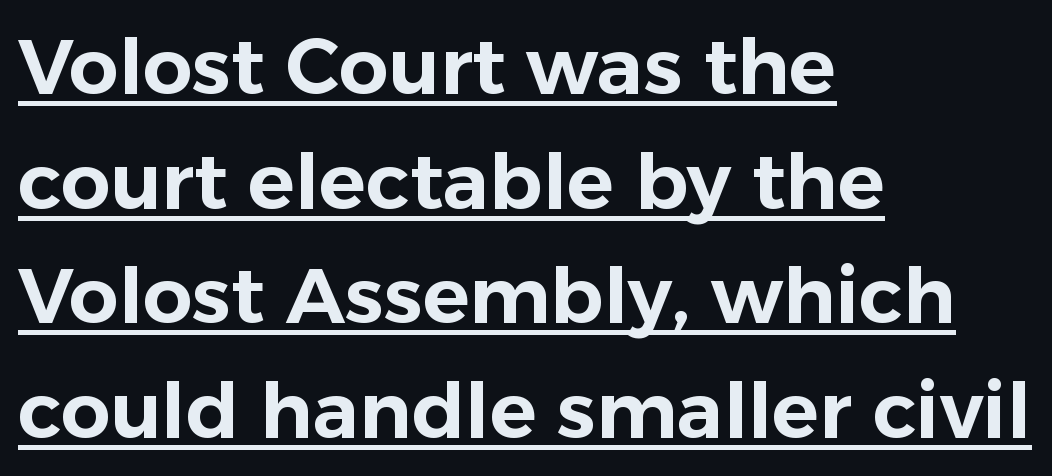
{"serif": "no", "italic": "no", "width": "normal", "stroke_contrast": "low", "x_height": "medium", "monospaced": "no", "underline": "yes", "align": "left", "line_spacing": "normal", "line_spacing_ratio": 1.47, "letter_spacing": "normal", "letter_spacing_em": 0.0, "glyph_px": 78}
